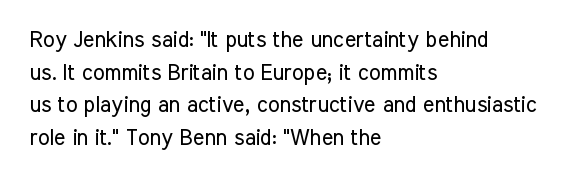
The image shows 22 px text type, upright; set left-aligned, normal line spacing (1.48x), normal letter spacing, not underlined.
